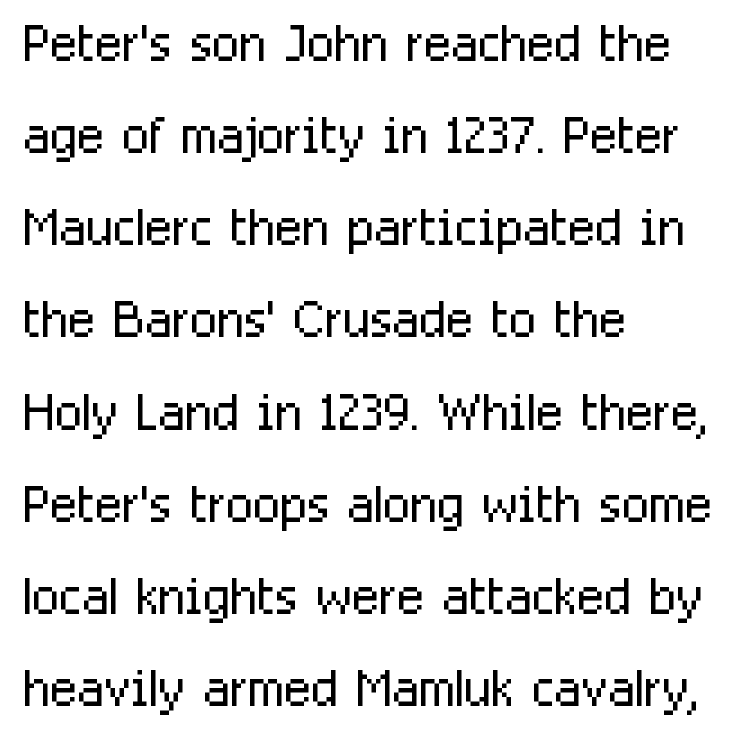
{"serif": "no", "italic": "no", "bold": "no", "weight": "light", "width": "condensed", "stroke_contrast": "low", "x_height": "medium", "monospaced": "no", "underline": "no", "align": "left", "line_spacing": "normal", "line_spacing_ratio": 1.28, "letter_spacing": "normal", "letter_spacing_em": 0.0, "glyph_px": 72}
